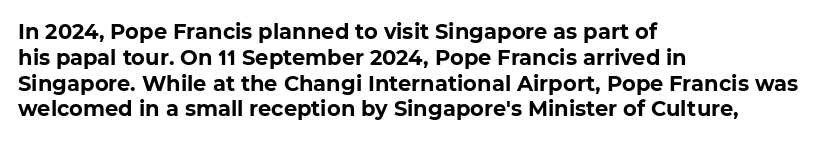
The paragraph has a hard left edge and a soft right edge. This sample uses plain, unmodified letter spacing. Quick note: underline off. Strong, thick strokes mark this as bold type.
